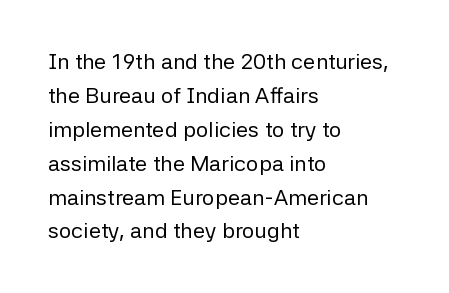
The image shows 22 px text type, upright; set left-aligned, normal line spacing (1.54x), normal letter spacing, not underlined.
